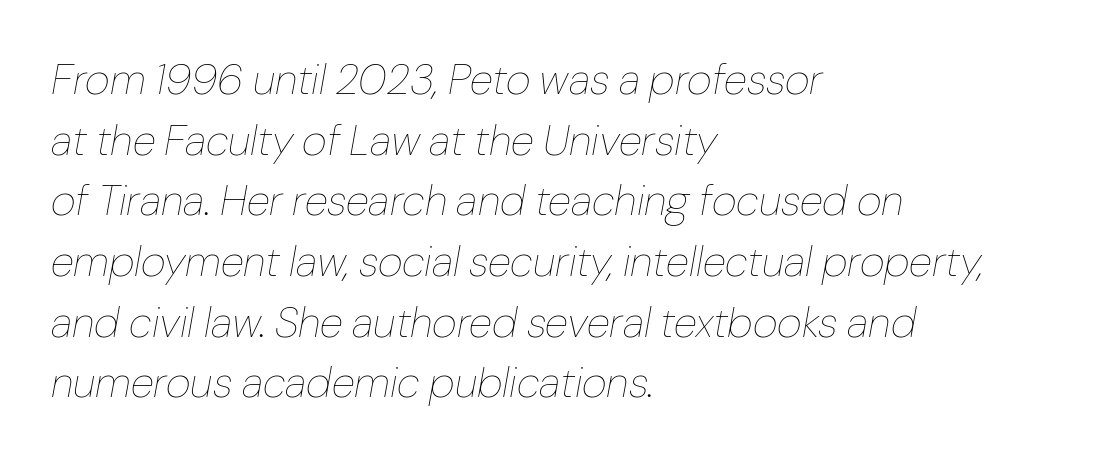
One-word summary of the alignment: left. Varying glyph widths throughout — classic text-font behaviour. Students, note that the glyphs here touch the page at normal intervals. If you drew a line through each stem, it would be angled. Is there much room between lines? A standard amount, neither cramped nor airy.
